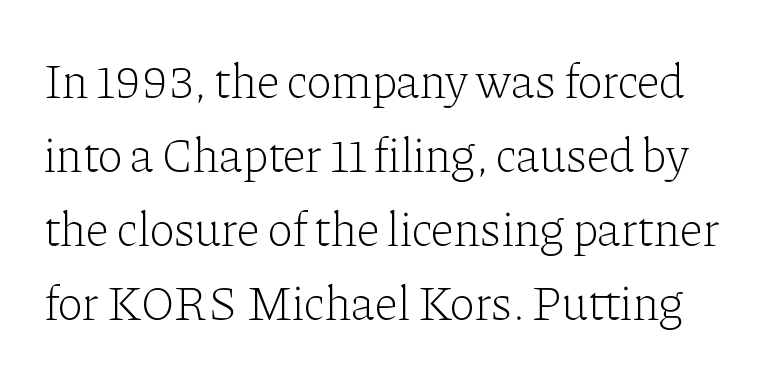
Short note: letters normally spaced. The passage shown stacks its lines at a standard gap. A serif font was chosen for this passage. Unlike italic type, these characters show no tilt at all.
